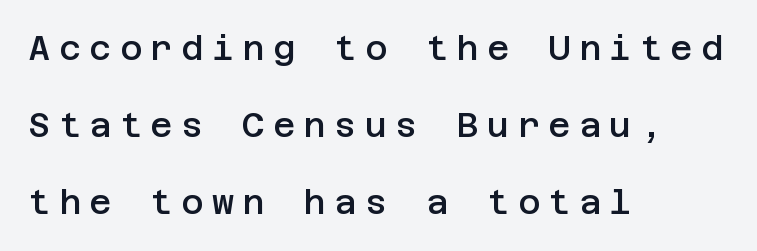
{"serif": "no", "italic": "no", "bold": "semi", "weight": "semibold", "width": "normal", "stroke_contrast": "low", "x_height": "large", "underline": "no", "align": "left", "line_spacing": "loose", "line_spacing_ratio": 2.27, "letter_spacing": "wide", "letter_spacing_em": 0.25, "glyph_px": 34}
